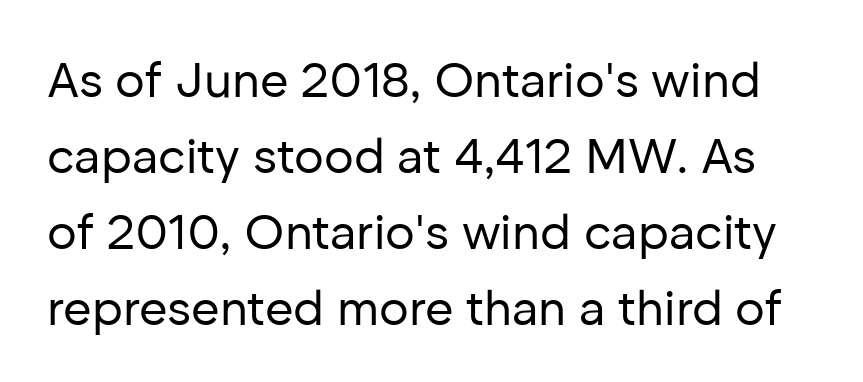
The image shows 49 px regular-weight sans-serif type, upright; set normal line spacing (1.55x), normal letter spacing, not underlined; low stroke contrast and a medium x-height.
